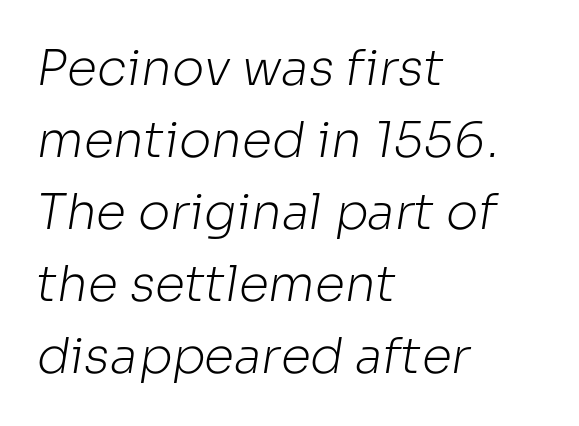
The line-height multiplier appears to be the usual default. Look at the tracking — it's just the regular setting, nothing added. Bold? No — there's no thickening of the strokes. Stroke terminals: plain, sans-serif.
